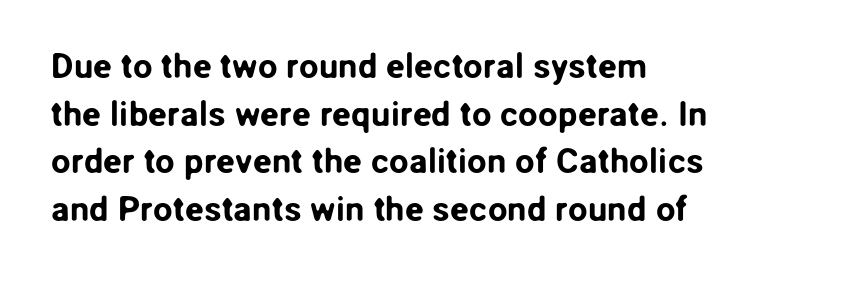
Q: Is the text italic (slanted)? A: No, it is upright.
Q: Is the typeface a serif or a sans-serif typeface? A: Sans-serif.
Q: Is the text underlined? A: No.
Q: How is the paragraph aligned? A: Left-aligned.
Q: Is the spacing between letters normal or unusually wide? A: Normal.
Q: Is the spacing between lines tight, normal or loose? A: Normal.
Q: Width (condensed, normal, or wide)? A: Normal.
Q: Stroke contrast? A: Low.
Q: x-height? A: Medium.
Q: Monospaced? A: No.
